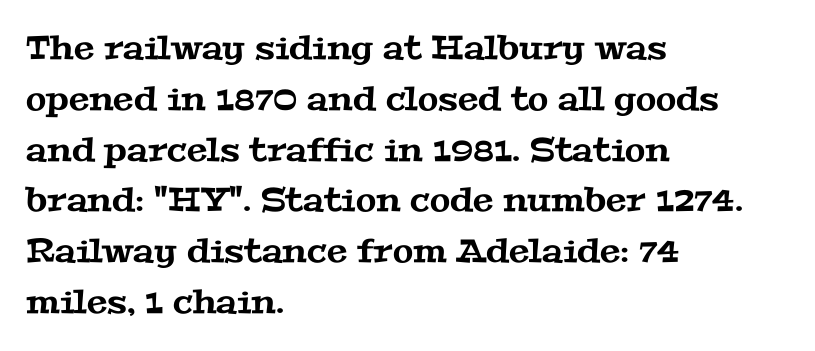
How would I describe the line gaps? Plain and ordinary. Classification — serif. Typeset ragged right — the left edge is the straight one. Standard letterfit; no display-style spreading of the glyphs.
